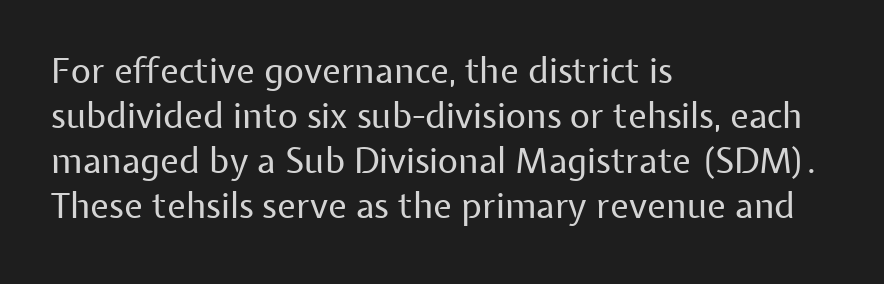
{"serif": "no", "italic": "no", "bold": "no", "weight": "regular", "width": "normal", "stroke_contrast": "low", "x_height": "medium", "monospaced": "no", "underline": "no", "align": "left", "line_spacing": "normal", "line_spacing_ratio": 1.29, "letter_spacing": "normal", "letter_spacing_em": 0.0, "glyph_px": 35}
